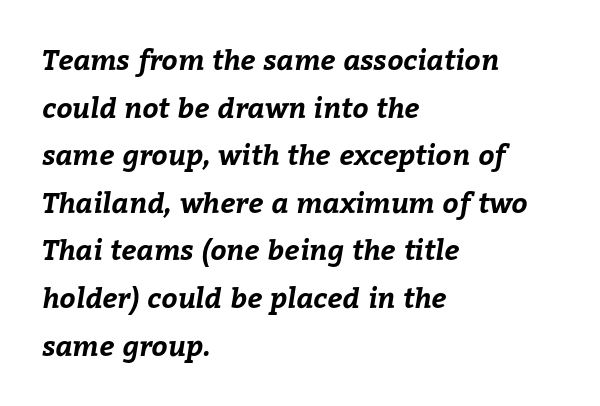
The image shows 28 px bold type; set left-aligned, normal line spacing (1.7x), normal letter spacing, not underlined; low stroke contrast and a medium x-height.
